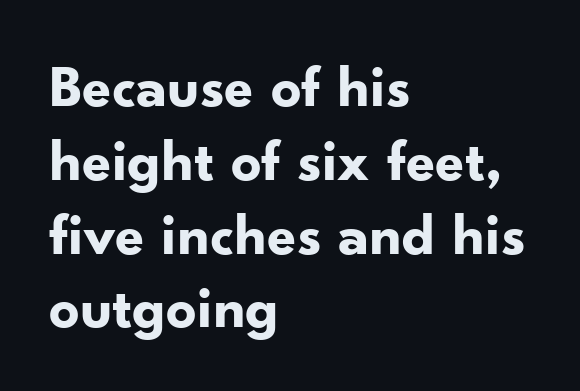
{"serif": "no", "italic": "no", "bold": "yes", "weight": "bold", "width": "normal", "stroke_contrast": "low", "x_height": "small", "monospaced": "no", "underline": "no", "align": "left", "line_spacing_ratio": 1.23, "letter_spacing": "normal", "letter_spacing_em": 0.0, "glyph_px": 60}
